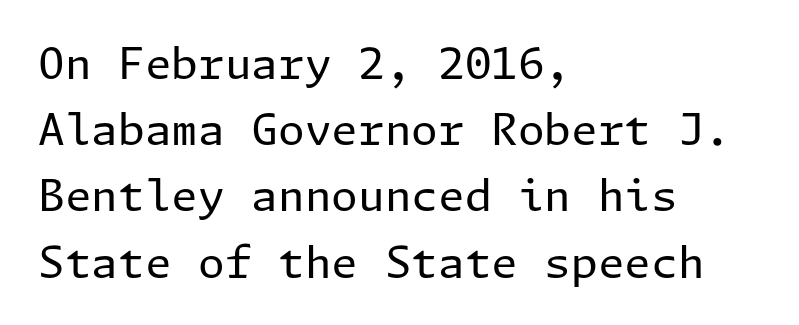
The image shows 43 px regular-weight sans-serif type, upright; set left-aligned, normal line spacing (1.54x), normal letter spacing, not underlined; low stroke contrast and a medium x-height.
